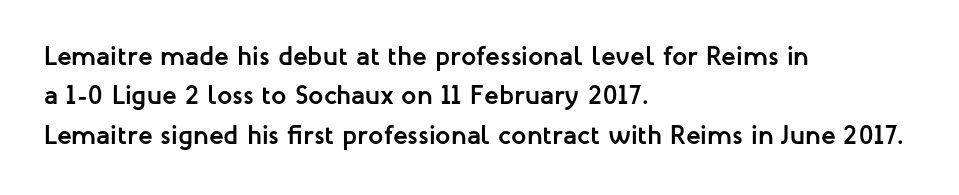
The image shows 27 px bold type, upright; set left-aligned, normal line spacing (1.46x), normal letter spacing, not underlined.
